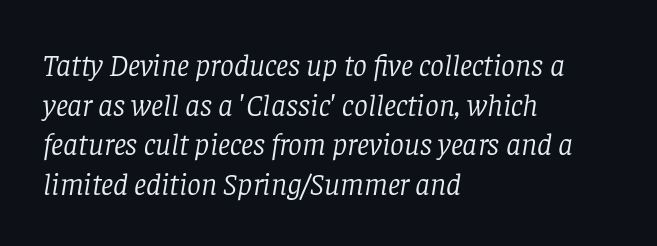
The image shows 31 px light serif type, italic (leaning right); set left-aligned, normal line spacing (1.28x), normal letter spacing, not underlined; low stroke contrast and a large x-height.
